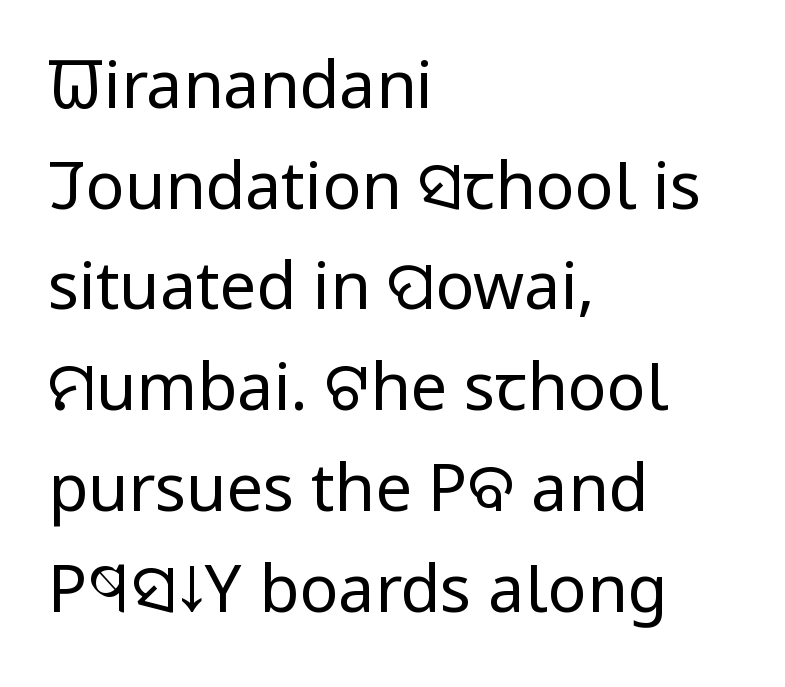
The designer left line spacing at the default. Students, note that the glyphs here touch the page at normal intervals. The type family on display is of the sans-serif kind. Rendered with straight, roman letterforms.
